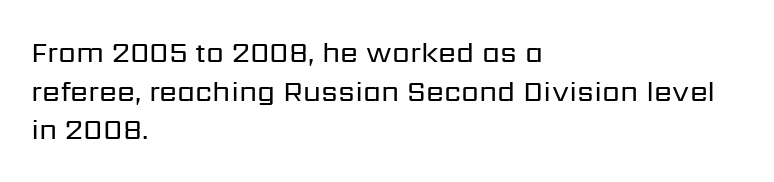
{"serif": "no", "italic": "no", "bold": "no", "weight": "regular", "width": "normal", "stroke_contrast": "low", "x_height": "medium", "monospaced": "no", "underline": "no", "align": "left", "line_spacing": "normal", "line_spacing_ratio": 1.33, "letter_spacing": "normal", "letter_spacing_em": 0.0, "glyph_px": 29}
